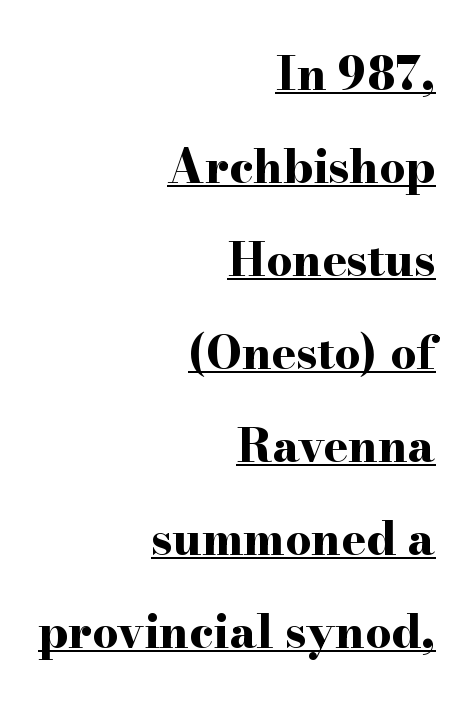
The setting favours the right margin, as signatures and pull-quotes sometimes do. This is underlined copy, the kind a proofreader might mark for attention. When letters stand straight like this, we call the style roman or upright. Character widths vary here, with narrow letters taking less room than wide ones. Short note: letters normally spaced. Typographically, this falls in the serif category.
